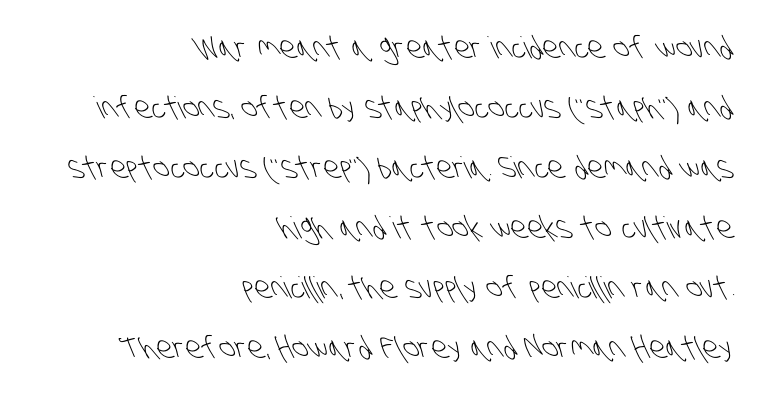
The image shows 30 px light, condensed sans-serif type; set right-aligned, loose line spacing (2.0x), normal letter spacing, not underlined; low stroke contrast and a large x-height.
